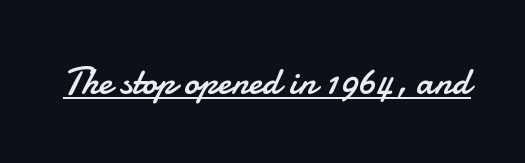
Q: Is the text bold? A: No.
Q: Is the text italic (slanted)? A: Yes.
Q: Is the typeface a serif or a sans-serif typeface? A: Sans-serif.
Q: Is the text underlined? A: Yes.
Q: Is the spacing between letters normal or unusually wide? A: Normal.
Q: Width (condensed, normal, or wide)? A: Normal.
Q: Stroke contrast? A: Low.
Q: x-height? A: Small.
Q: Monospaced? A: No.
